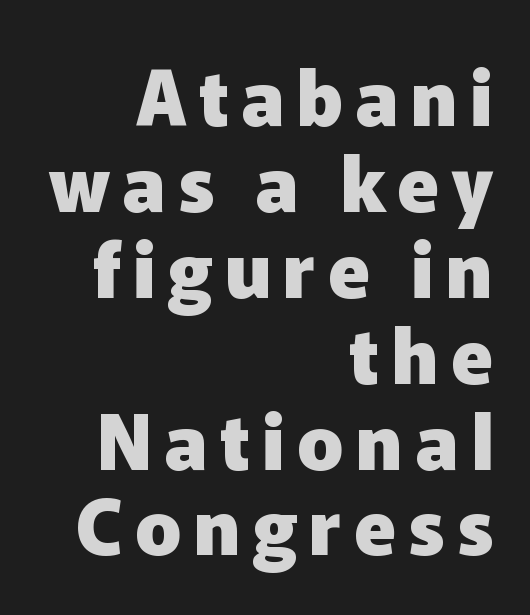
Q: Is the text bold? A: Yes.
Q: Is the text italic (slanted)? A: No, it is upright.
Q: Is the typeface a serif or a sans-serif typeface? A: Sans-serif.
Q: Is the text underlined? A: No.
Q: How is the paragraph aligned? A: Right-aligned.
Q: Is the spacing between lines tight, normal or loose? A: Tight.
Q: Width (condensed, normal, or wide)? A: Normal.
Q: Stroke contrast? A: Low.
Q: x-height? A: Medium.
Q: Monospaced? A: No.
